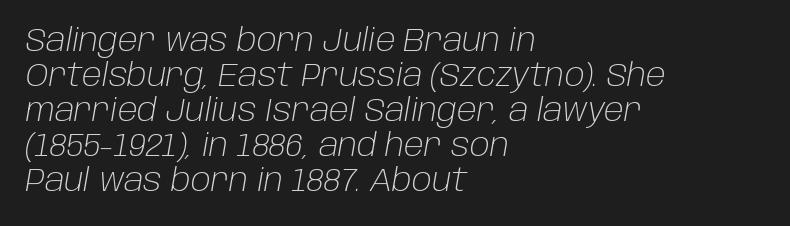
Q: Is the text bold? A: No.
Q: Is the text italic (slanted)? A: Yes, it leans right by about 10 degrees.
Q: Is the text underlined? A: No.
Q: How is the paragraph aligned? A: Left-aligned.
Q: Is the spacing between letters normal or unusually wide? A: Normal.
Q: Is the spacing between lines tight, normal or loose? A: Tight.
Q: Width (condensed, normal, or wide)? A: Normal.
Q: Stroke contrast? A: Low.
Q: x-height? A: Large.
Q: Monospaced? A: No.
